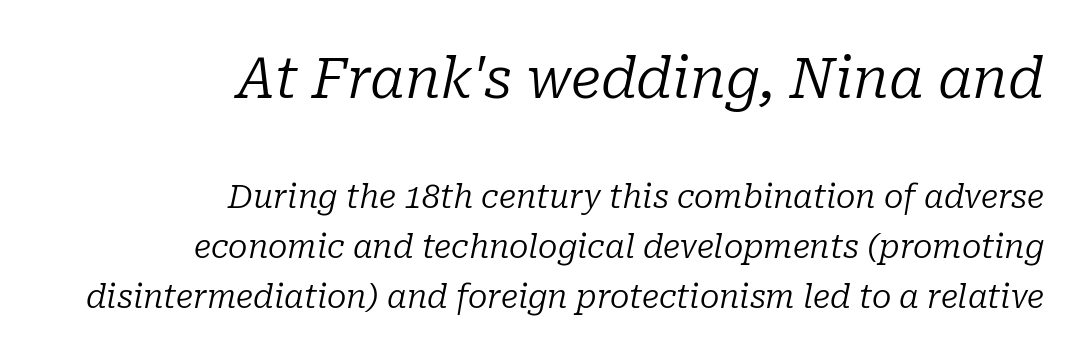
{"serif": "yes", "italic": "yes", "lean": "right", "slant_degrees": 10, "bold": "no", "weight": "regular", "width": "normal", "stroke_contrast": "low", "x_height": "medium", "monospaced": "no", "underline": "no", "align": "right", "line_spacing": "normal", "line_spacing_ratio": 1.56, "letter_spacing": "normal", "letter_spacing_em": 0.0, "larger_block": "first", "size_ratio": 1.75, "glyph_px": 56}
